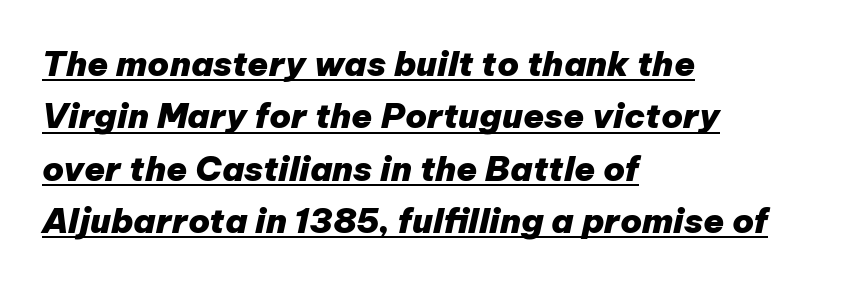
The image shows 34 px heavy type, italic (leaning right); set left-aligned, normal line spacing (1.54x), normal letter spacing, underlined; low stroke contrast and a medium x-height.
